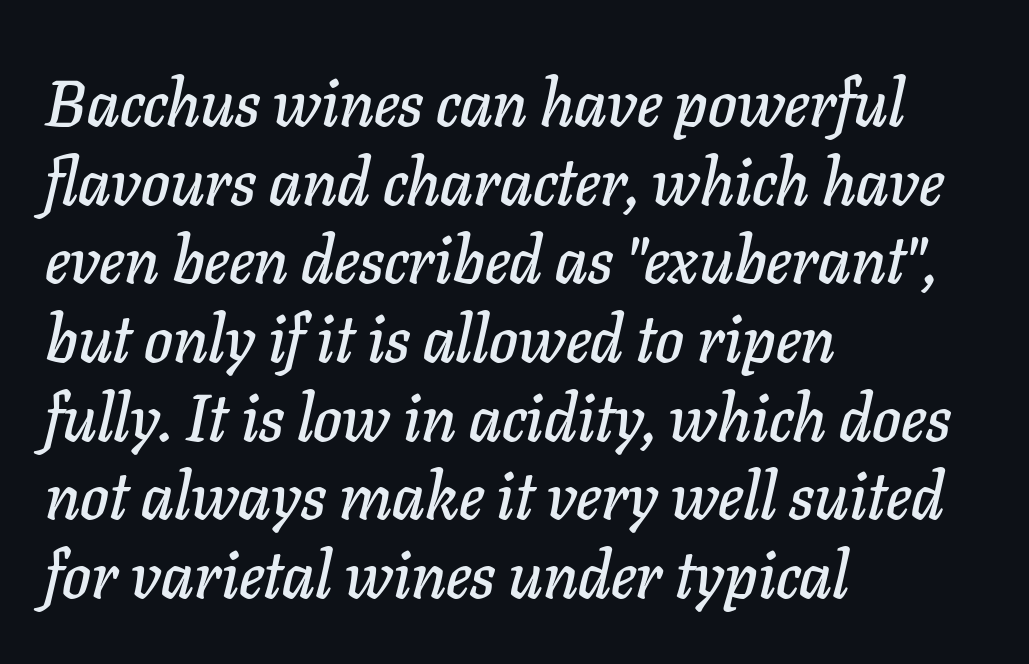
{"italic": "yes", "lean": "right", "slant_degrees": 11, "width": "normal", "stroke_contrast": "low", "x_height": "medium", "monospaced": "no", "underline": "no", "align": "left", "line_spacing_ratio": 1.21, "letter_spacing": "normal", "letter_spacing_em": 0.0, "glyph_px": 65}
